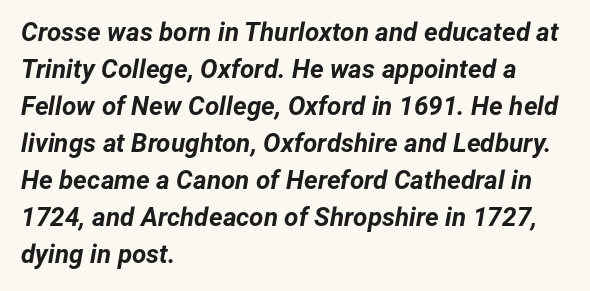
The paragraph shown leans on its left margin. Compared with an ordinary text face, these strokes are far heavier — a full bold. The block of text has a typical density, with ordinary space between rows. Bare-footed words on every line.
